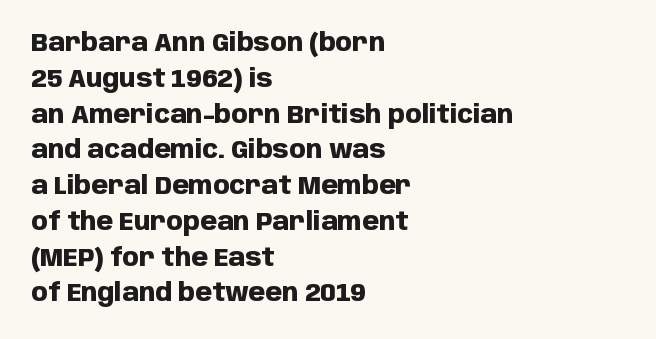
{"italic": "no", "bold": "yes", "underline": "no", "align": "left", "line_spacing": "normal", "line_spacing_ratio": 1.49, "letter_spacing": "normal", "letter_spacing_em": 0.0, "glyph_px": 24}
